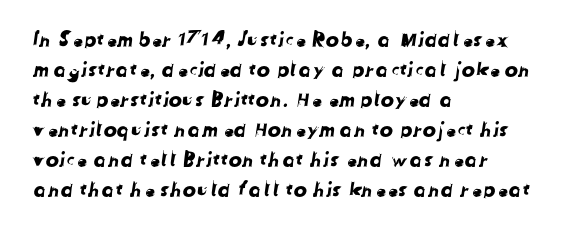
The image shows 20 px text type; set left-aligned, normal line spacing (1.5x), normal letter spacing, not underlined.
